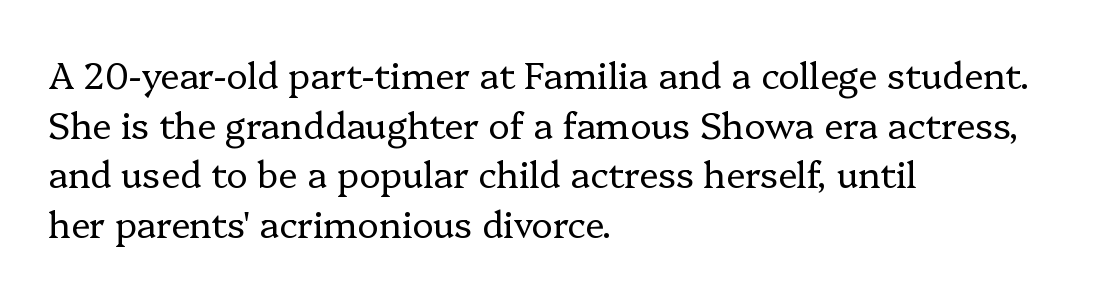
Q: Is the text bold? A: No.
Q: Is the text italic (slanted)? A: No, it is upright.
Q: Is the typeface a serif or a sans-serif typeface? A: Serif.
Q: Is the text underlined? A: No.
Q: How is the paragraph aligned? A: Left-aligned.
Q: Is the spacing between letters normal or unusually wide? A: Normal.
Q: Is the spacing between lines tight, normal or loose? A: Normal.
Q: Width (condensed, normal, or wide)? A: Normal.
Q: Stroke contrast? A: Low.
Q: x-height? A: Medium.
Q: Monospaced? A: No.
